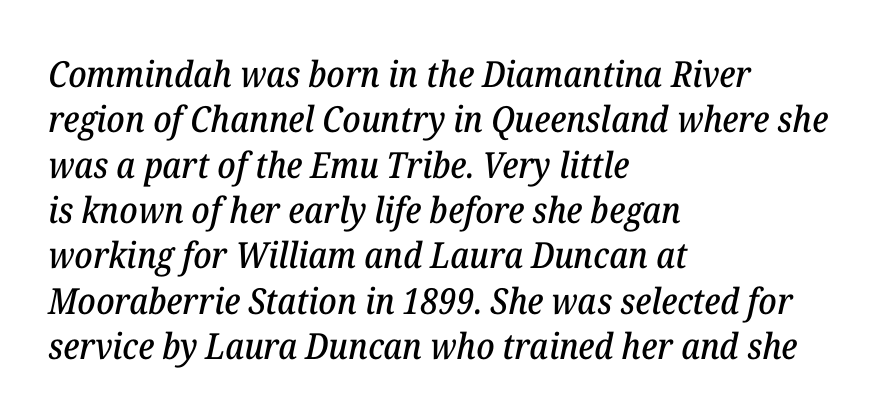
{"serif": "yes", "italic": "yes", "lean": "right", "slant_degrees": 12, "width": "normal", "stroke_contrast": "low", "x_height": "medium", "monospaced": "no", "underline": "no", "align": "left", "line_spacing": "normal", "line_spacing_ratio": 1.26, "letter_spacing": "normal", "letter_spacing_em": 0.0, "glyph_px": 36}
